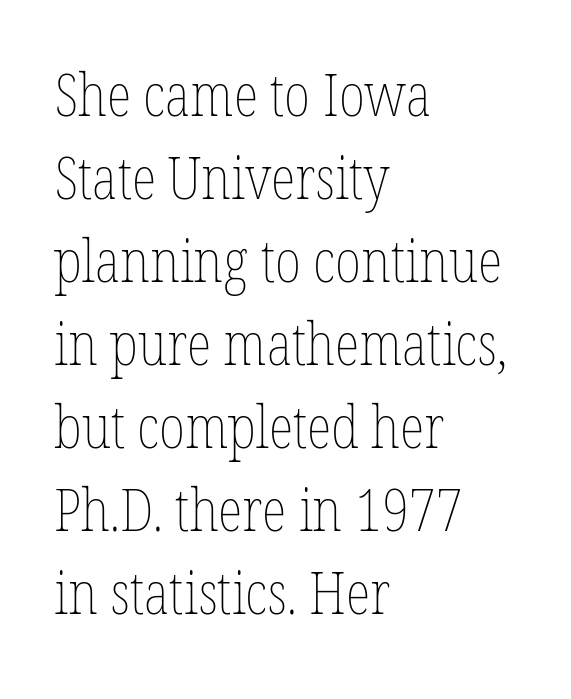
Q: Is the text bold? A: No.
Q: Is the text italic (slanted)? A: No, it is upright.
Q: Is the text underlined? A: No.
Q: How is the paragraph aligned? A: Left-aligned.
Q: Is the spacing between letters normal or unusually wide? A: Normal.
Q: Is the spacing between lines tight, normal or loose? A: Normal.
Q: Width (condensed, normal, or wide)? A: Condensed.
Q: Stroke contrast? A: Low.
Q: x-height? A: Medium.
Q: Monospaced? A: No.
